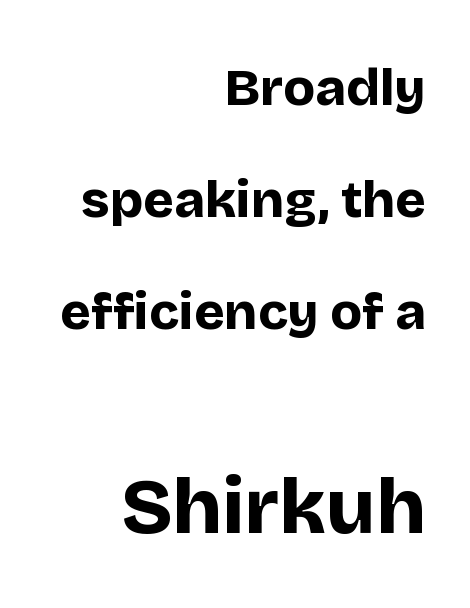
The image shows 78 px bold sans-serif type, upright; set right-aligned, loose line spacing (2.15x), normal letter spacing, not underlined; the second (bottom) block is 1.5x larger; low stroke contrast and a large x-height.
